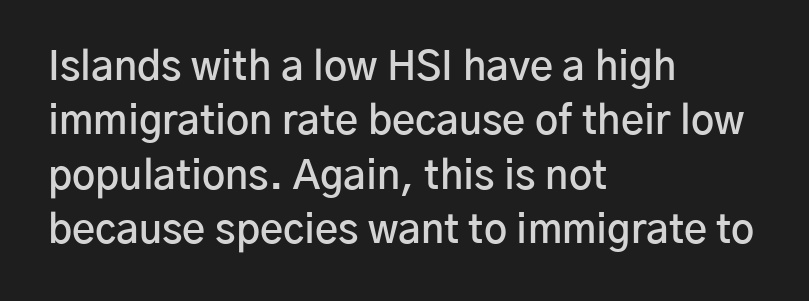
{"serif": "no", "italic": "no", "bold": "semi", "weight": "semibold", "width": "normal", "stroke_contrast": "low", "x_height": "medium", "monospaced": "no", "underline": "no", "align": "left", "line_spacing": "normal", "line_spacing_ratio": 1.36, "letter_spacing": "normal", "letter_spacing_em": 0.0, "glyph_px": 40}
